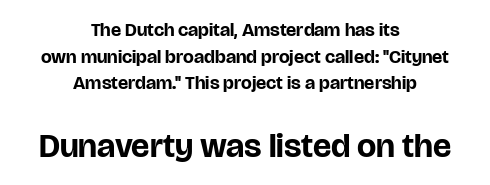
The image shows 34 px bold sans-serif type, upright; set centered, normal line spacing (1.4x), normal letter spacing, not underlined; the second (bottom) block is 1.79x larger; low stroke contrast and a large x-height.
